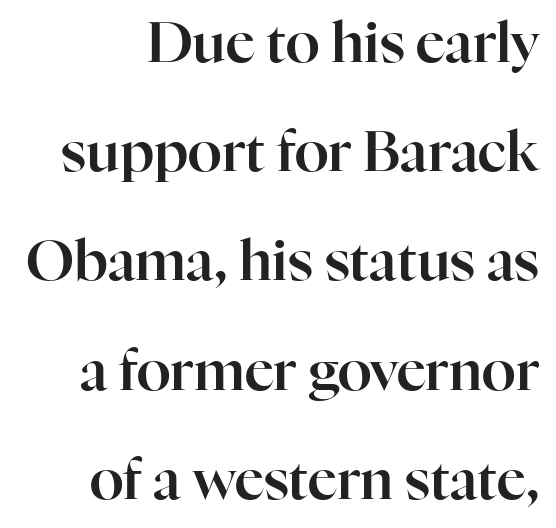
The gaps between neighbouring characters are ordinary and unremarkable. The passage shown stacks its lines with a broad gap. Check where the strokes stop: tiny serifs finish them off. Do the characters align in a grid? No, the font is proportional. Characters remain perfectly vertical along every line. The passage shown is not underscored anywhere.
